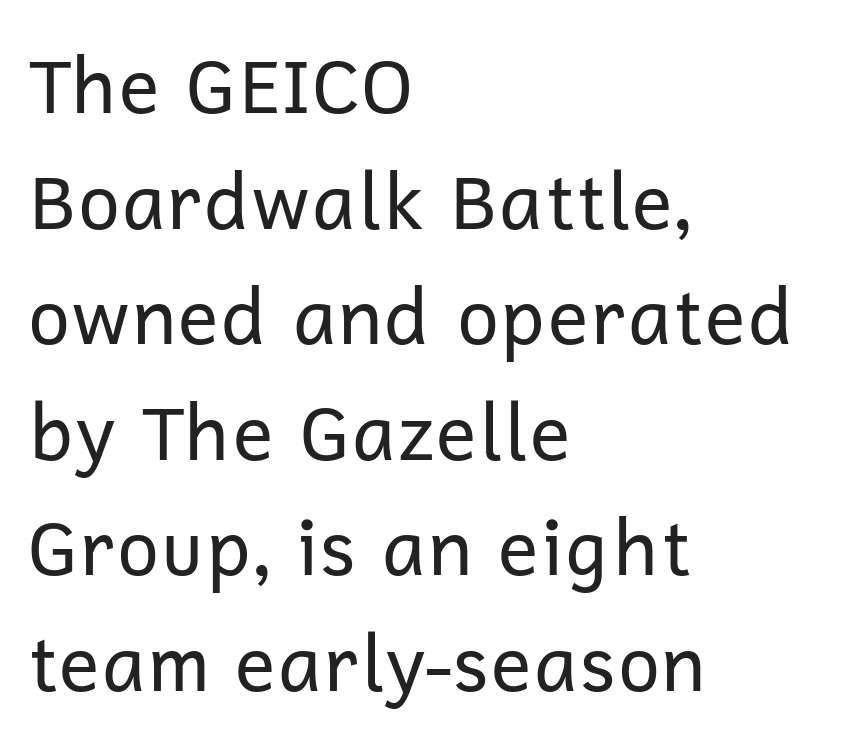
The image shows 76 px regular-weight sans-serif type, upright; set left-aligned, normal line spacing (1.52x), normal letter spacing, not underlined; low stroke contrast and a medium x-height.
